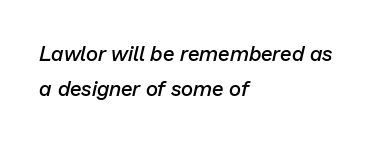
Q: Is the text bold? A: Semi-bold.
Q: Is the text italic (slanted)? A: Yes, it leans right by about 13 degrees.
Q: Is the text underlined? A: No.
Q: How is the paragraph aligned? A: Left-aligned.
Q: Is the spacing between letters normal or unusually wide? A: Normal.
Q: Is the spacing between lines tight, normal or loose? A: Normal.
